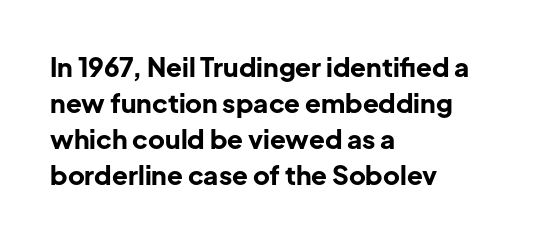
Q: Is the text bold? A: Yes.
Q: Is the text italic (slanted)? A: No, it is upright.
Q: Is the text underlined? A: No.
Q: How is the paragraph aligned? A: Left-aligned.
Q: Is the spacing between letters normal or unusually wide? A: Normal.
Q: Is the spacing between lines tight, normal or loose? A: Normal.
